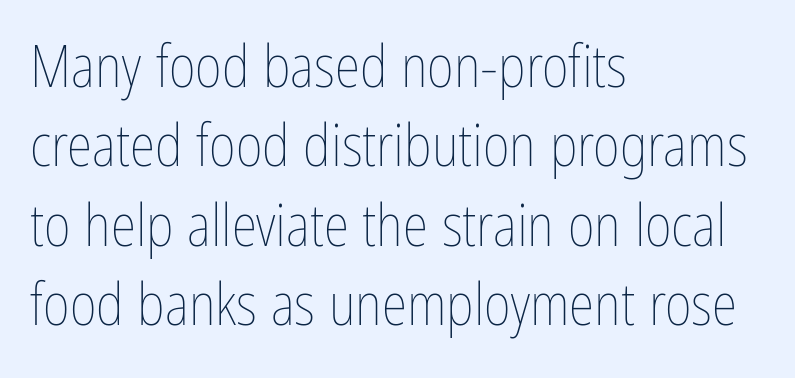
Spacing between characters is what you'd get straight out of the box. Is there any slant? The stems are plumb. A typesetter would call this leading conventional body-copy spacing. A typesetter would call this proportional, since set widths differ per character. Layout note: lines flush left.
